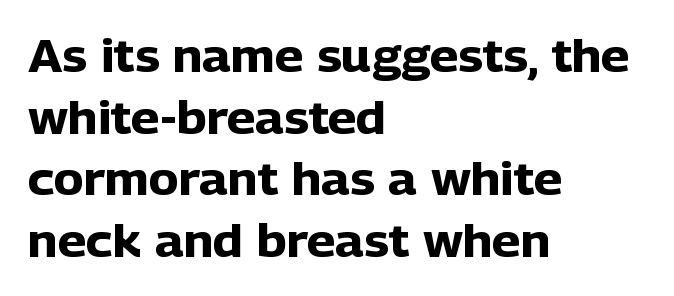
The image shows 45 px heavy sans-serif type, upright; set left-aligned, normal line spacing (1.37x), normal letter spacing, not underlined; low stroke contrast and a medium x-height.
